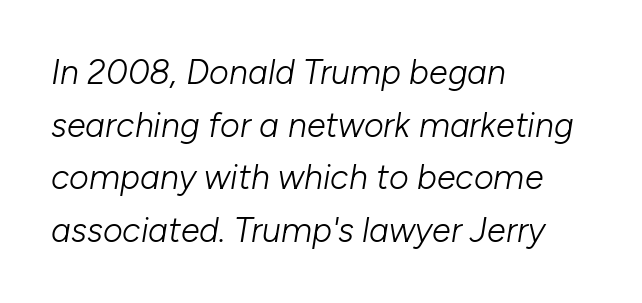
No extra tracking has been applied to these lines. Caption: face not bold, strokes unweighted. The space beneath each line is pristine and unruled. Typeset ragged right — the left edge is the straight one.
